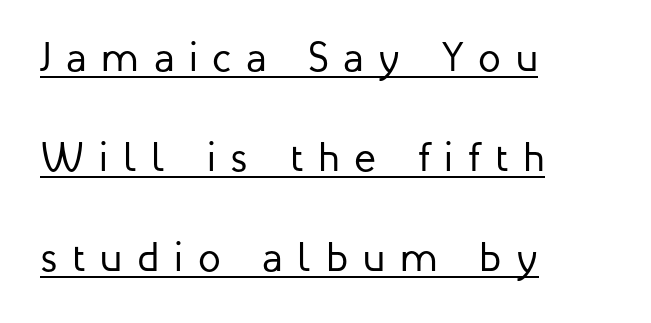
{"serif": "no", "italic": "no", "bold": "no", "weight": "regular", "width": "normal", "stroke_contrast": "low", "x_height": "medium", "monospaced": "no", "underline": "yes", "align": "left", "line_spacing": "loose", "line_spacing_ratio": 2.44, "letter_spacing": "wide", "letter_spacing_em": 0.36, "glyph_px": 41}
